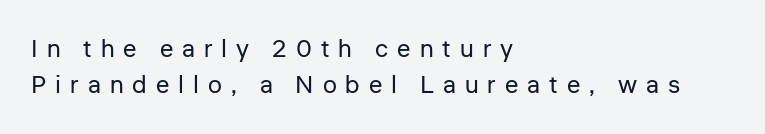
{"italic": "no", "bold": "no", "underline": "no", "align": "left", "line_spacing": "normal", "line_spacing_ratio": 1.43, "letter_spacing": "wide", "letter_spacing_em": 0.36, "glyph_px": 25}
